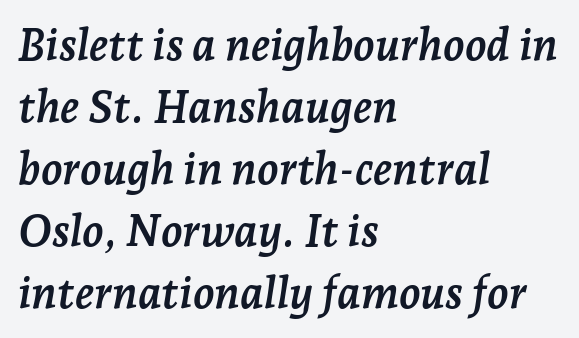
Q: Is the text bold? A: Yes.
Q: Is the text italic (slanted)? A: Yes, it leans right by about 7 degrees.
Q: Is the typeface a serif or a sans-serif typeface? A: Serif.
Q: Is the text underlined? A: No.
Q: How is the paragraph aligned? A: Left-aligned.
Q: Is the spacing between letters normal or unusually wide? A: Normal.
Q: Is the spacing between lines tight, normal or loose? A: Normal.
Q: Width (condensed, normal, or wide)? A: Normal.
Q: Stroke contrast? A: Low.
Q: x-height? A: Medium.
Q: Monospaced? A: No.
